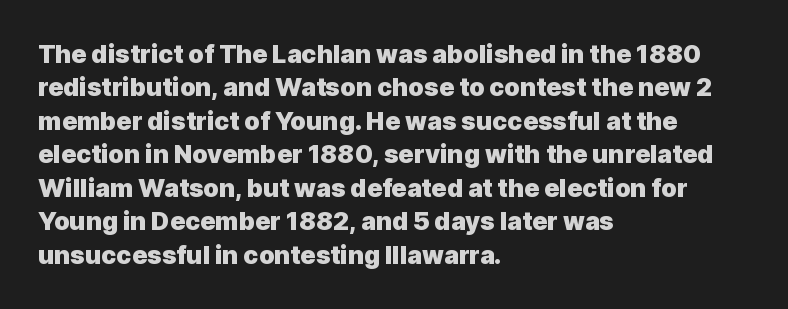
Notice how the passage keeps a crisp vertical edge on the left only. Ordinary non-slanted type is in use. This sample uses plain, unmodified letter spacing. Strong, thick strokes mark this as bold type. Normally led — the rows are evenly, conventionally spaced.
